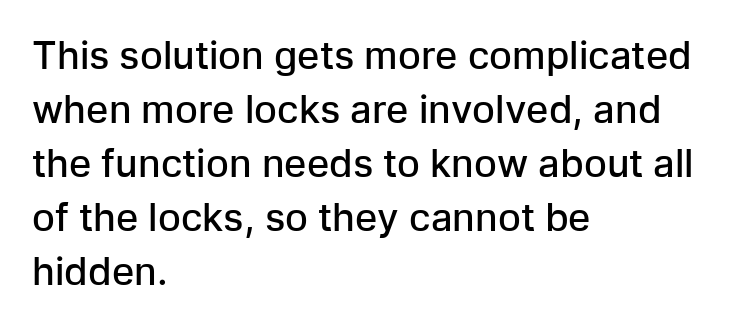
The image shows 38 px semibold sans-serif type, upright; set left-aligned, normal line spacing (1.42x), normal letter spacing, not underlined; low stroke contrast and a medium x-height.
